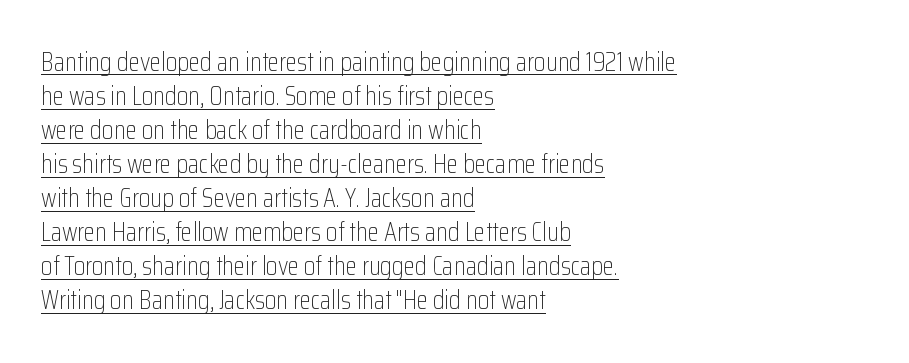
{"italic": "no", "bold": "no", "underline": "yes", "align": "left", "line_spacing": "normal", "line_spacing_ratio": 1.31, "letter_spacing": "normal", "letter_spacing_em": 0.0, "glyph_px": 26}
